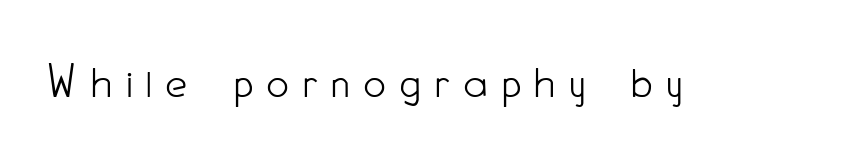
Q: Is the text bold? A: No.
Q: Is the text italic (slanted)? A: No, it is upright.
Q: Is the typeface a serif or a sans-serif typeface? A: Sans-serif.
Q: Is the text underlined? A: No.
Q: Is the spacing between letters normal or unusually wide? A: Unusually wide.
Q: Width (condensed, normal, or wide)? A: Condensed.
Q: Stroke contrast? A: Low.
Q: x-height? A: Small.
Q: Monospaced? A: No.
